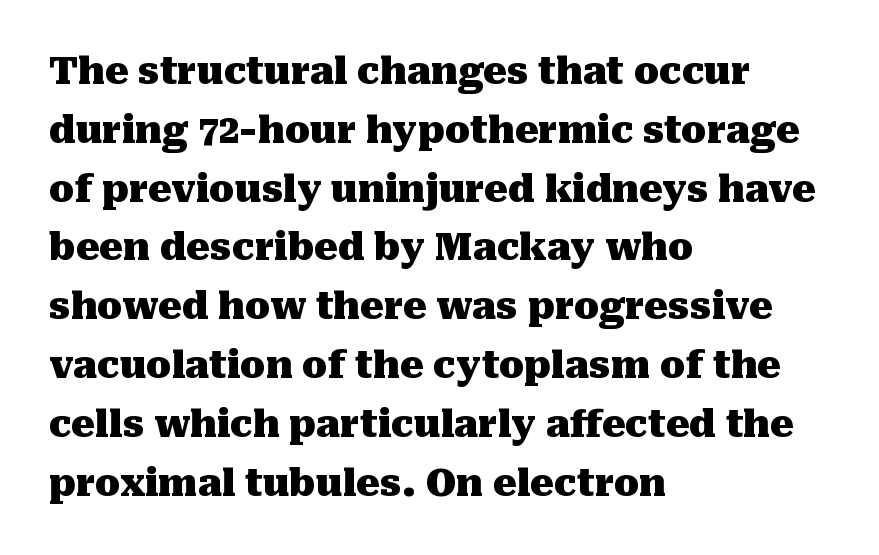
{"serif": "yes", "italic": "no", "bold": "yes", "weight": "heavy", "width": "normal", "stroke_contrast": "medium", "x_height": "medium", "monospaced": "no", "underline": "no", "align": "left", "line_spacing": "normal", "line_spacing_ratio": 1.59, "letter_spacing": "normal", "letter_spacing_em": 0.0, "glyph_px": 37}
